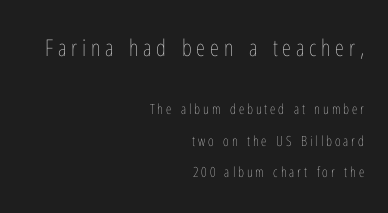
Whoever set this chose breathing room over compactness in the vertical rhythm. Beneath every word, the page is bare. Every row of glyphs terminates at an identical x-position on the right. Letter spacing: wide. The composition opens big and finishes small.
